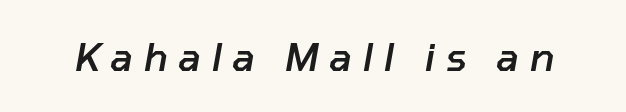
Q: Is the text bold? A: Semi-bold.
Q: Is the text italic (slanted)? A: Yes, it leans right by about 10 degrees.
Q: Is the text underlined? A: No.
Q: Is the spacing between letters normal or unusually wide? A: Unusually wide.
Q: Width (condensed, normal, or wide)? A: Normal.
Q: Stroke contrast? A: Low.
Q: x-height? A: Medium.
Q: Monospaced? A: No.
